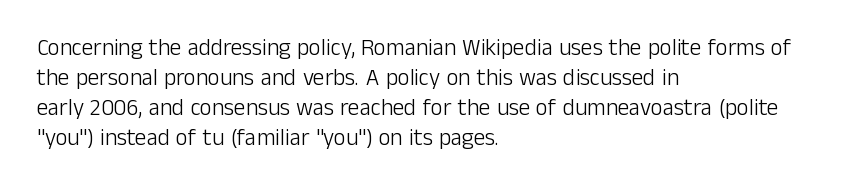
Q: Is the text bold? A: No.
Q: Is the text italic (slanted)? A: No, it is upright.
Q: Is the text underlined? A: No.
Q: How is the paragraph aligned? A: Left-aligned.
Q: Is the spacing between letters normal or unusually wide? A: Normal.
Q: Is the spacing between lines tight, normal or loose? A: Normal.
